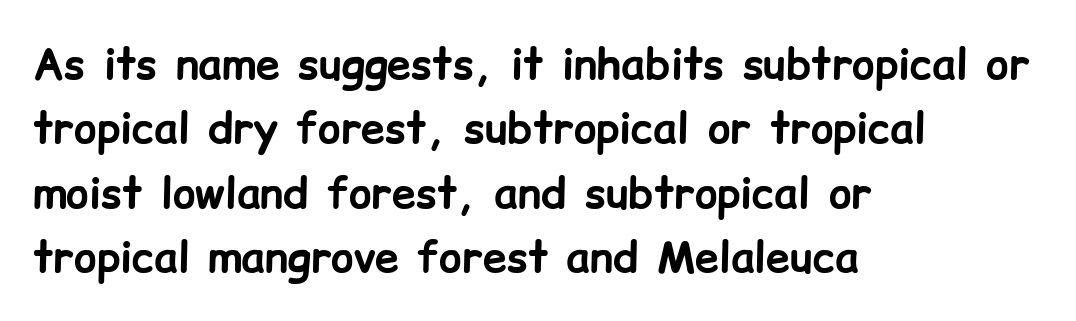
The image shows 43 px bold sans-serif type, upright; set left-aligned, normal line spacing (1.5x), normal letter spacing, not underlined; low stroke contrast and a medium x-height.
